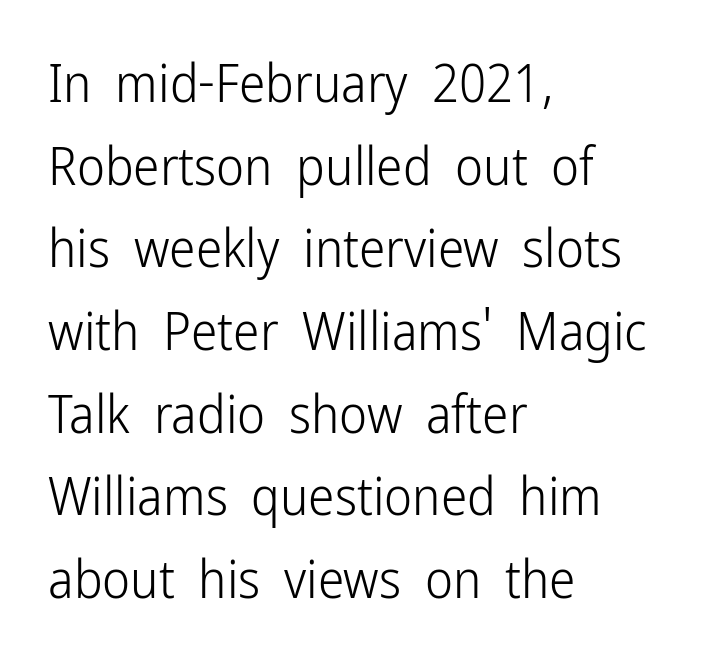
Look at the bottom of the vertical strokes: they stop flat, with no serifs. The lines sit at an ordinary, default distance from one another. Quick note: not italic, upright. A typesetter would call this proportional, since set widths differ per character.
